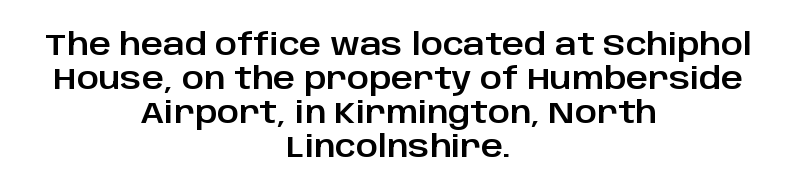
No extra tracking has been applied to these lines. Ordinary non-slanted type is in use. Teacher's note: observe the equal gaps on both sides — that is centered alignment. Line spacing here is tight. Descenders hang freely into open space. The designer went with a sans here, leaving each stem footless.
